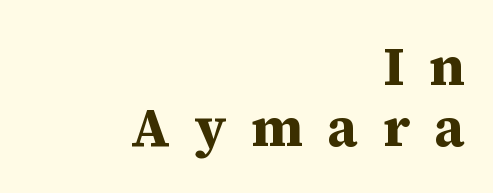
{"serif": "yes", "italic": "no", "bold": "yes", "weight": "bold", "width": "normal", "stroke_contrast": "medium", "x_height": "medium", "monospaced": "no", "underline": "no", "align": "right", "line_spacing": "tight", "line_spacing_ratio": 1.11, "letter_spacing": "wide", "letter_spacing_em": 0.45, "glyph_px": 55}
